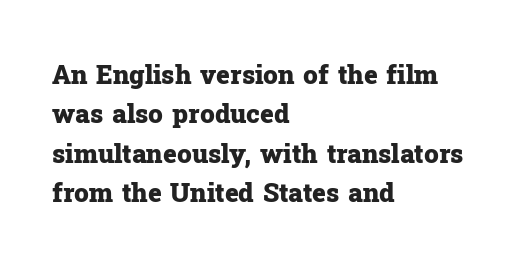
Q: Is the text bold? A: Yes.
Q: Is the text italic (slanted)? A: No, it is upright.
Q: Is the text underlined? A: No.
Q: How is the paragraph aligned? A: Left-aligned.
Q: Is the spacing between letters normal or unusually wide? A: Normal.
Q: Is the spacing between lines tight, normal or loose? A: Normal.
